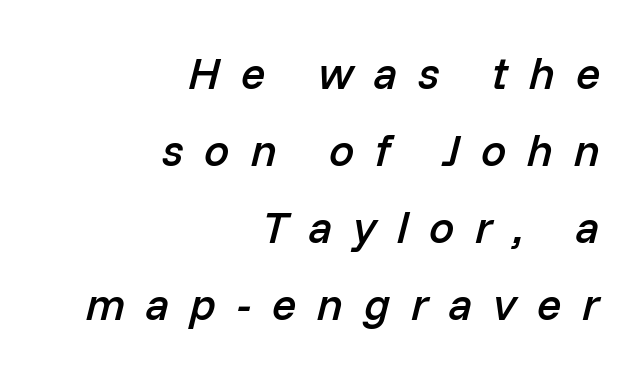
The image shows 45 px semibold type, italic (leaning right); set right-aligned, line spacing 1.71x, unusually wide letter spacing (+0.46 em), not underlined; low stroke contrast and a medium x-height.
